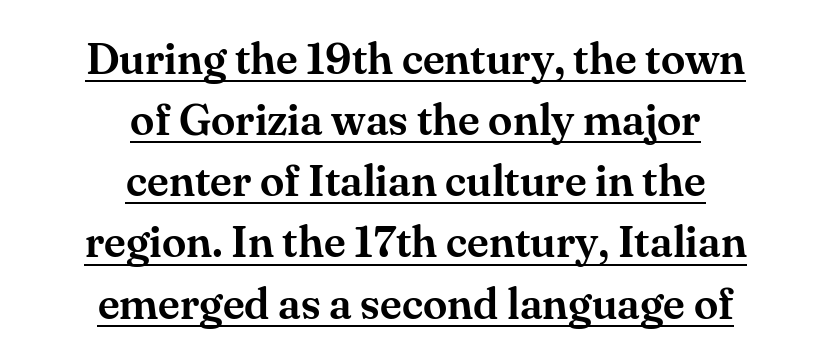
Q: Is the text italic (slanted)? A: No, it is upright.
Q: Is the typeface a serif or a sans-serif typeface? A: Serif.
Q: Is the text underlined? A: Yes.
Q: How is the paragraph aligned? A: Centered.
Q: Is the spacing between letters normal or unusually wide? A: Normal.
Q: Is the spacing between lines tight, normal or loose? A: Normal.
Q: Width (condensed, normal, or wide)? A: Normal.
Q: Stroke contrast? A: Medium.
Q: x-height? A: Small.
Q: Monospaced? A: No.
